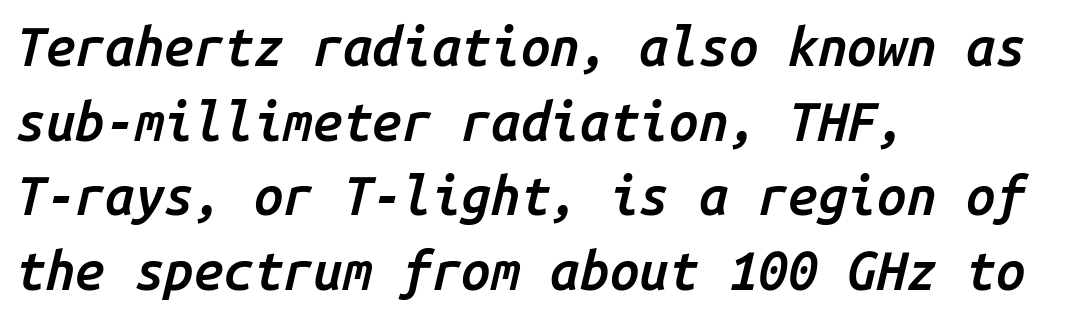
{"italic": "yes", "lean": "right", "slant_degrees": 14, "bold": "semi", "weight": "semibold", "width": "normal", "stroke_contrast": "low", "x_height": "medium", "monospaced": "yes", "underline": "no", "align": "left", "line_spacing": "normal", "line_spacing_ratio": 1.41, "letter_spacing": "normal", "letter_spacing_em": 0.0, "glyph_px": 53}
